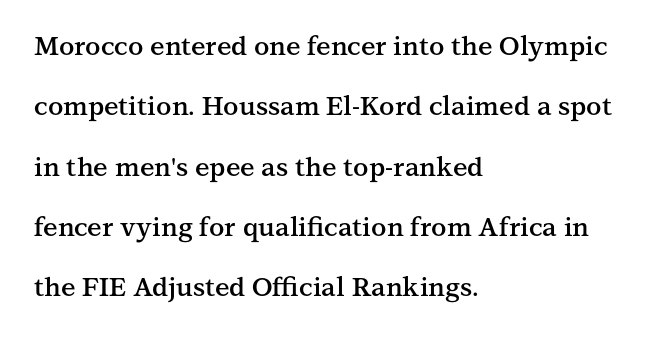
Q: Is the text bold? A: Semi-bold.
Q: Is the text italic (slanted)? A: No, it is upright.
Q: Is the text underlined? A: No.
Q: How is the paragraph aligned? A: Left-aligned.
Q: Is the spacing between letters normal or unusually wide? A: Normal.
Q: Is the spacing between lines tight, normal or loose? A: Loose.
